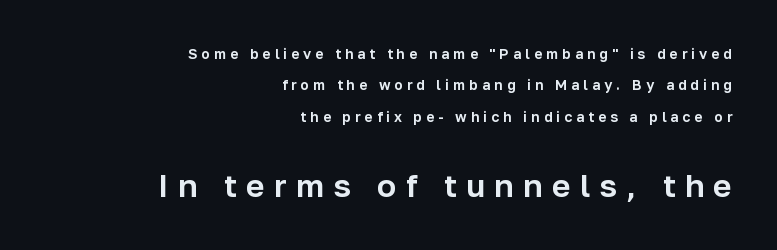
Q: Is the text italic (slanted)? A: No, it is upright.
Q: Is the typeface a serif or a sans-serif typeface? A: Sans-serif.
Q: Is the text underlined? A: No.
Q: How is the paragraph aligned? A: Right-aligned.
Q: Is the spacing between letters normal or unusually wide? A: Unusually wide.
Q: Is the spacing between lines tight, normal or loose? A: Loose.
Q: Which block of text is set in a larger size, the first (top) or the second (bottom)? A: The second (bottom) one.
Q: Width (condensed, normal, or wide)? A: Normal.
Q: Stroke contrast? A: Low.
Q: x-height? A: Medium.
Q: Monospaced? A: No.
